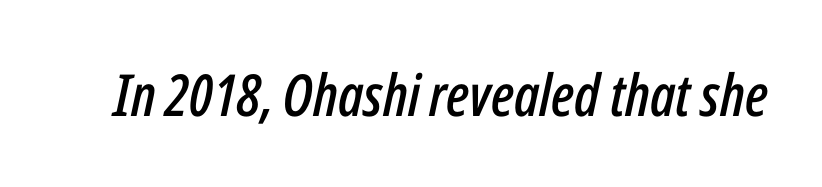
The passage shown is typed in a proportional face where columns would drift. Any mark beneath the type? The region is blank. Is the type slanted? Yes — the strokes lean at a clear angle. Tracking value appears to be zero — textbook default spacing.
